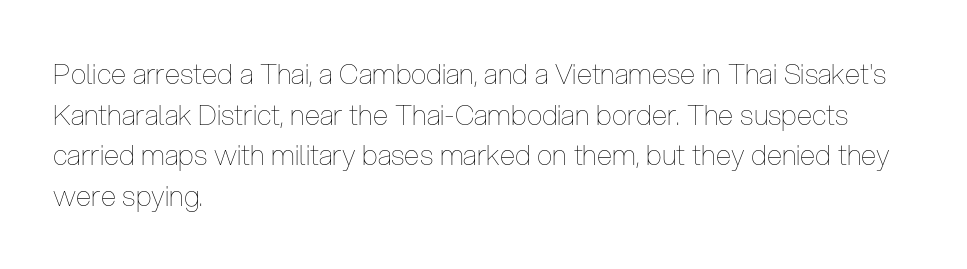
{"italic": "no", "bold": "no", "weight": "thin", "width": "condensed", "stroke_contrast": "low", "x_height": "medium", "monospaced": "no", "underline": "no", "align": "left", "line_spacing": "normal", "line_spacing_ratio": 1.45, "letter_spacing": "normal", "letter_spacing_em": 0.0, "glyph_px": 28}
